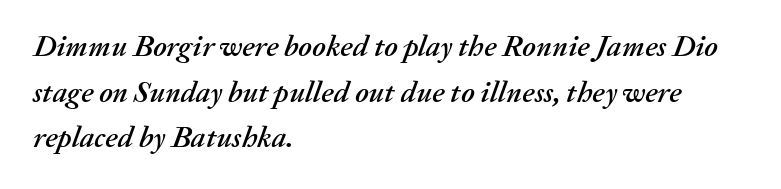
The image shows 30 px text type, italic (leaning right); set left-aligned, normal line spacing (1.52x), normal letter spacing, not underlined; medium stroke contrast and a medium x-height.
